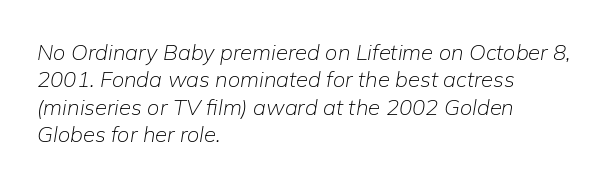
These glyphs show unthickened strokes, regular width or finer. Tall strokes in this sample are angled rather than plumb. The setting favours the left margin, as ordinary paragraphs usually do. A bare baseline throughout the passage. Is the letter spacing exaggerated? No — it looks like the ordinary default.
